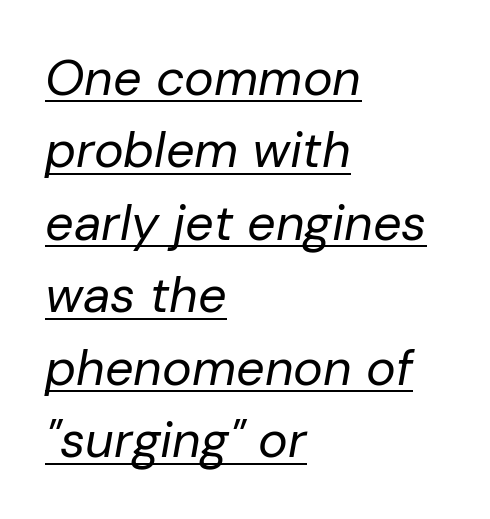
The image shows 50 px regular-weight type, italic (leaning right); set left-aligned, normal line spacing (1.45x), normal letter spacing, underlined; low stroke contrast and a medium x-height.
